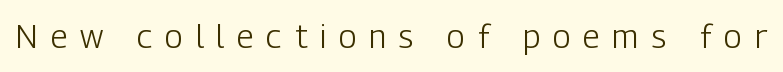
{"serif": "no", "italic": "no", "bold": "no", "weight": "light", "width": "condensed", "stroke_contrast": "low", "x_height": "medium", "monospaced": "no", "underline": "no", "letter_spacing": "wide", "letter_spacing_em": 0.38, "glyph_px": 33}
